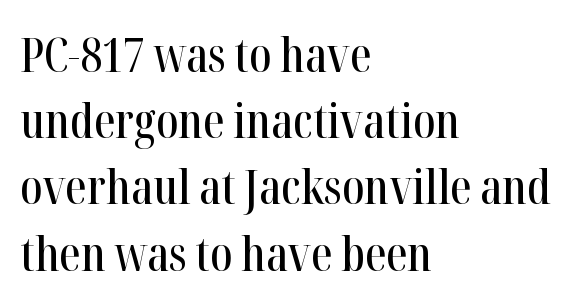
Q: Is the text italic (slanted)? A: No, it is upright.
Q: Is the typeface a serif or a sans-serif typeface? A: Serif.
Q: Is the text underlined? A: No.
Q: How is the paragraph aligned? A: Left-aligned.
Q: Is the spacing between letters normal or unusually wide? A: Normal.
Q: Is the spacing between lines tight, normal or loose? A: Normal.
Q: Width (condensed, normal, or wide)? A: Condensed.
Q: Stroke contrast? A: High.
Q: x-height? A: Medium.
Q: Monospaced? A: No.
